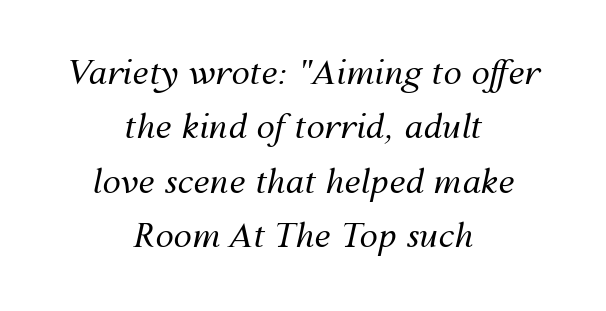
The image shows 33 px regular-weight type, italic (leaning right); set centered, normal line spacing (1.65x), normal letter spacing, not underlined; medium stroke contrast and a medium x-height.
